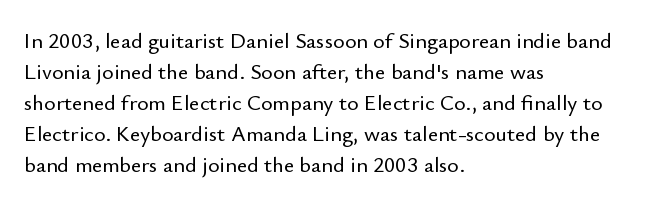
No italicization has been applied; the sample stays upright. The text block is weighted toward the left margin, trailing off unevenly rightward. Each row of text sits above clean, open space. Leading matches the norm, producing a regular column. Nobody touched the tracking dial on this one.
